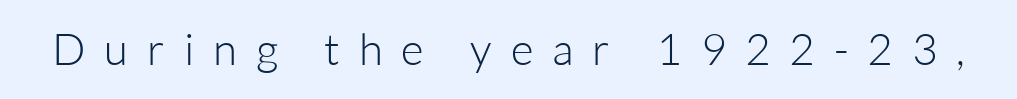
The rendering inserts visible extra space after every character. This is not heavy type; no bold has been used. Posture: upright roman. The typeface chosen for these lines omits serifs. Think of a printed novel: that variable character pitch is what you see here.
